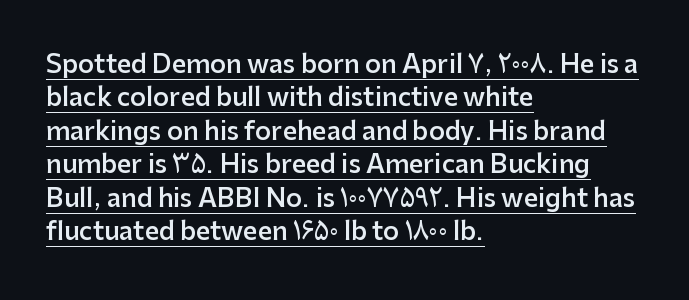
{"italic": "no", "bold": "semi", "underline": "yes", "align": "left", "line_spacing": "normal", "line_spacing_ratio": 1.34, "letter_spacing": "normal", "letter_spacing_em": 0.0, "glyph_px": 25}
